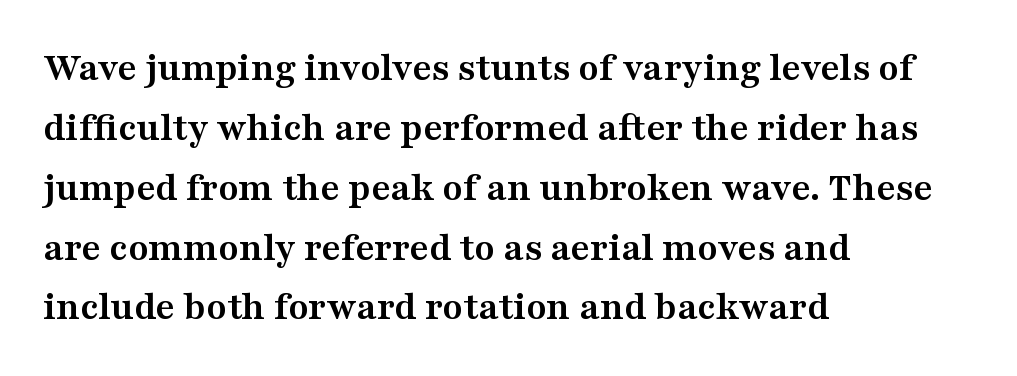
Look at the bottom of the vertical strokes: they flare into serifs here. A typesetter would call this zero additional tracking. Does the lettering tilt? It doesn't — this is upright. Strokes here are thick enough to call this a true bold. Do the characters align in a grid? No, the font is proportional.
